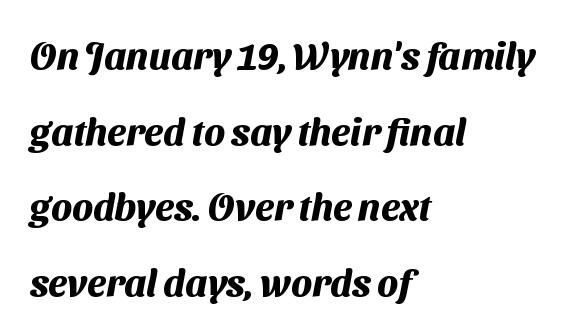
{"serif": "no", "bold": "yes", "weight": "heavy", "width": "normal", "stroke_contrast": "medium", "x_height": "medium", "monospaced": "no", "underline": "no", "align": "left", "line_spacing": "loose", "line_spacing_ratio": 1.99, "letter_spacing": "normal", "letter_spacing_em": 0.0, "glyph_px": 38}
